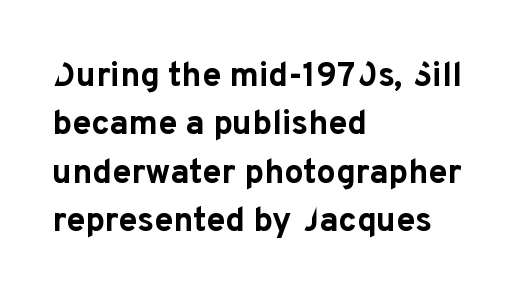
Clear beneath every line of the passage. Notice how descenders clear the ascenders below comfortably — that's standard leading. The letters carry no serifs — their stems end cleanly without finishing strokes. This is heavy type, rendered in bold. Does the copy run flush right? No — it runs flush left.
